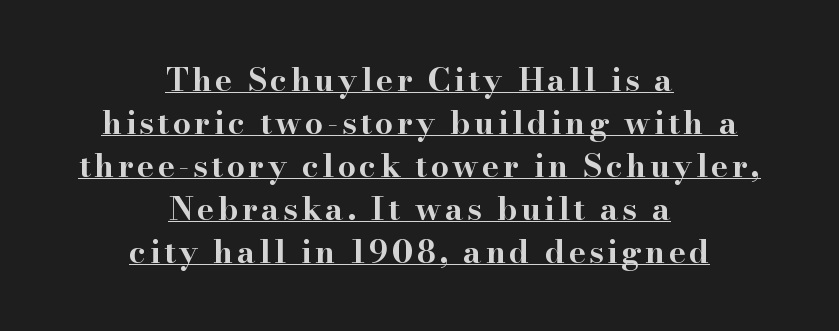
Leading matches the norm, producing a regular column. Which margin do the lines hug? Neither — every line sits in the middle. The rendering uses natural spacing where letterforms have individual widths. A typesetter would mark this as roman, not italic.
